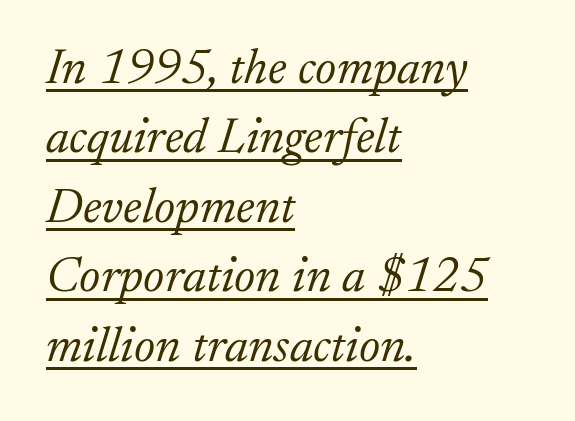
{"serif": "yes", "italic": "yes", "lean": "right", "slant_degrees": 17, "bold": "no", "weight": "light", "width": "normal", "stroke_contrast": "low", "x_height": "small", "monospaced": "no", "underline": "yes", "align": "left", "line_spacing": "normal", "line_spacing_ratio": 1.39, "letter_spacing": "normal", "letter_spacing_em": 0.0, "glyph_px": 50}
